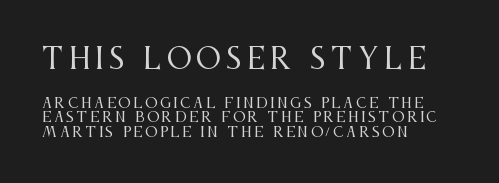
The passage shown is typed in a proportional face where columns would drift. The passage shown is not underscored anywhere. The font's upright variant was chosen for this text. The characters display serif detailing at their extremities. Honestly, the rows look squashed on top of each other. Horizontal alignment here is leftward, the default for most running prose.
